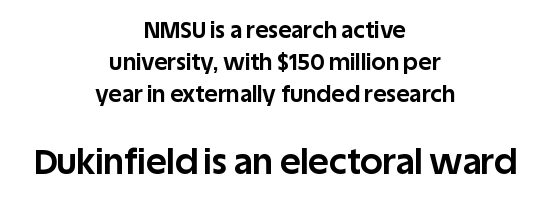
Spacing between characters is what you'd get straight out of the box. Is there any slant? The stems are plumb. Varying glyph widths throughout — classic text-font behaviour. Typographic density is high because the face is bold. The lower block of text is set noticeably larger than the block above it.
